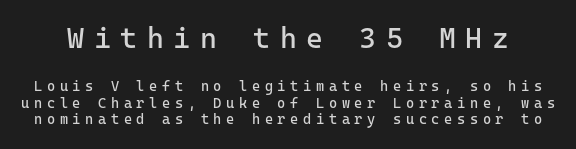
The more generous point size was reserved for the upper chunk. Honestly, there is no underline to notice here at all. Spacing verdict: monospaced, one width for all characters. Quick note: not italic, upright.
